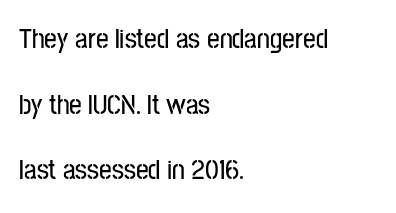
Q: Is the text italic (slanted)? A: No, it is upright.
Q: Is the typeface a serif or a sans-serif typeface? A: Sans-serif.
Q: Is the text underlined? A: No.
Q: How is the paragraph aligned? A: Left-aligned.
Q: Is the spacing between letters normal or unusually wide? A: Normal.
Q: Is the spacing between lines tight, normal or loose? A: Loose.
Q: Width (condensed, normal, or wide)? A: Condensed.
Q: Stroke contrast? A: Low.
Q: x-height? A: Medium.
Q: Monospaced? A: No.
